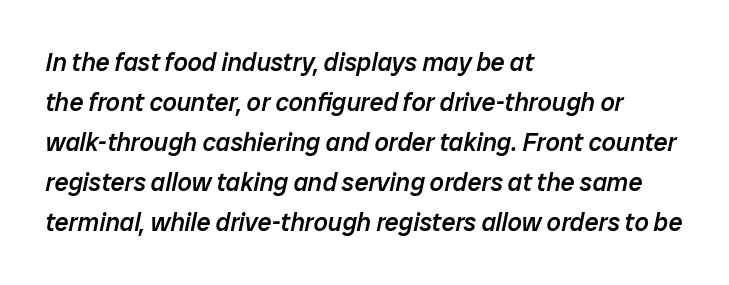
The image shows 25 px text type, italic (leaning right); set left-aligned, normal line spacing (1.6x), normal letter spacing, not underlined.
